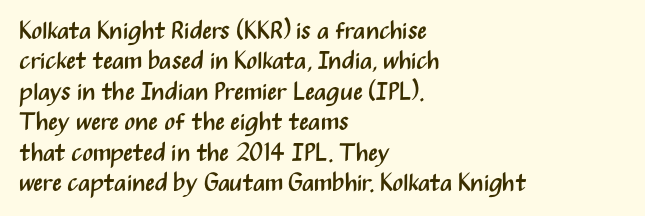
Q: Is the text bold? A: No.
Q: Is the text italic (slanted)? A: No, it is upright.
Q: Is the text underlined? A: No.
Q: How is the paragraph aligned? A: Left-aligned.
Q: Is the spacing between letters normal or unusually wide? A: Normal.
